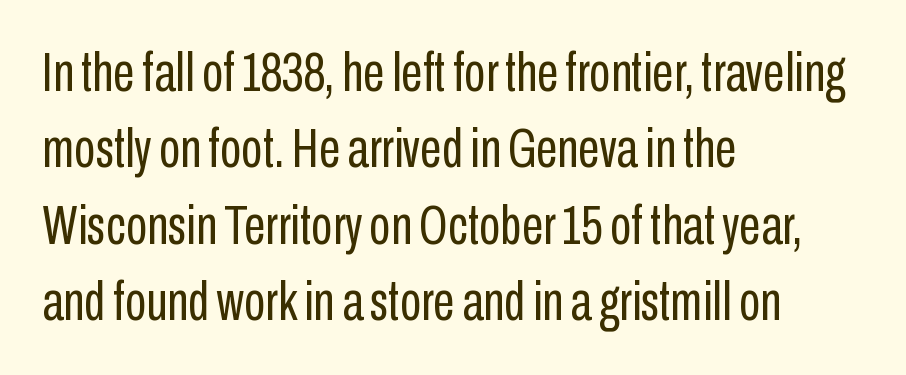
Left-aligned paragraph, ragged on the right. Underline: absent. Posture: vertical. What stands out about the letter spacing? Nothing — it is the standard amount. On a weight scale, this lands at 450 or below. Regarding leading, the lines here are spaced in the standard way.
